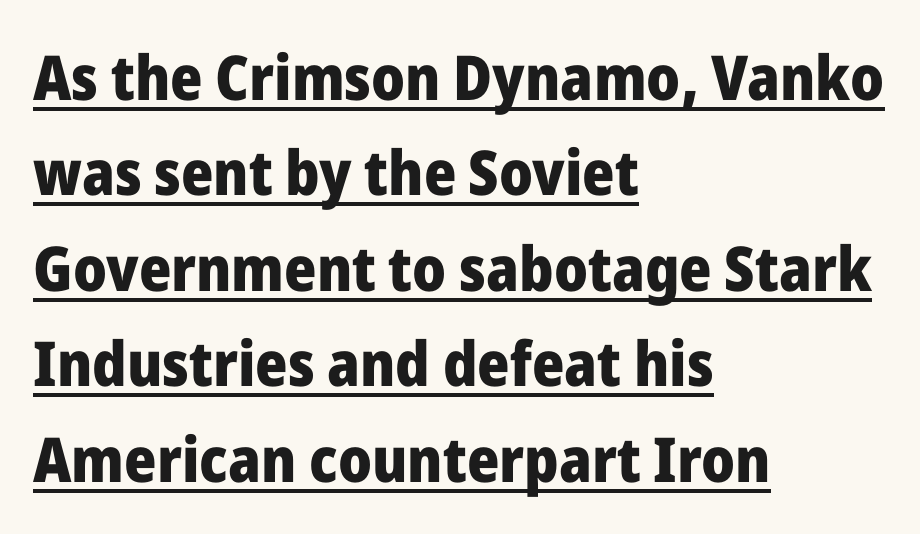
{"serif": "no", "italic": "no", "bold": "yes", "weight": "heavy", "width": "normal", "stroke_contrast": "low", "x_height": "medium", "monospaced": "no", "underline": "yes", "align": "left", "line_spacing": "normal", "line_spacing_ratio": 1.54, "letter_spacing": "normal", "letter_spacing_em": 0.0, "glyph_px": 62}
